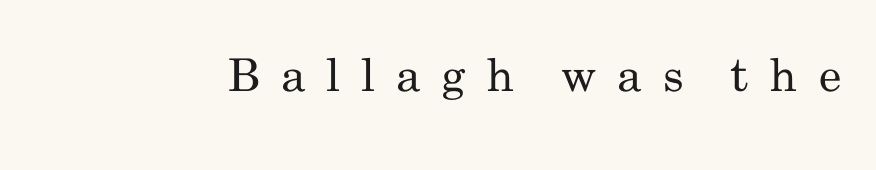
The image shows 45 px regular-weight, condensed sans-serif type, upright; set unusually wide letter spacing (+0.46 em), not underlined; low stroke contrast and a small x-height.
